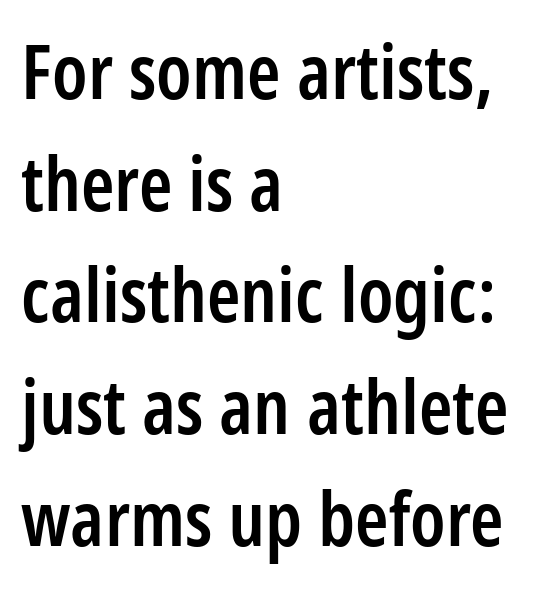
The image shows 76 px semibold, condensed sans-serif type, upright; set left-aligned, normal line spacing (1.47x), normal letter spacing, not underlined; low stroke contrast and a medium x-height.
